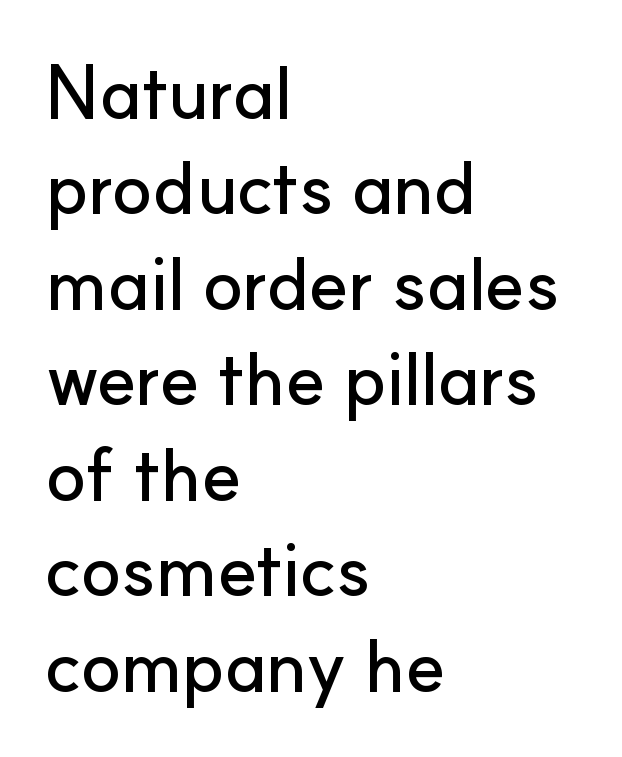
Looks like regular typesetting: each glyph gets only the width it needs. Layout note: lines flush left. Rule under the text: the space is simply empty. Does the lettering tilt? It doesn't — this is upright. The passage shown stacks its lines at a standard gap. Words appear dense and cohesive because spacing is normal.
